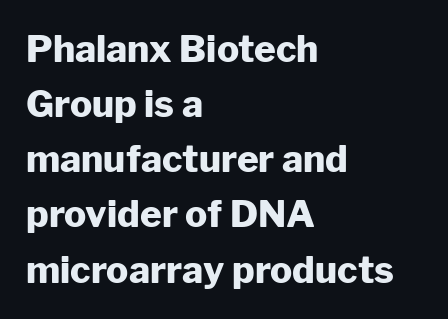
{"serif": "no", "italic": "no", "bold": "yes", "weight": "heavy", "width": "normal", "stroke_contrast": "low", "x_height": "medium", "monospaced": "no", "underline": "no", "align": "left", "line_spacing": "normal", "line_spacing_ratio": 1.49, "letter_spacing": "normal", "letter_spacing_em": 0.0, "glyph_px": 37}
